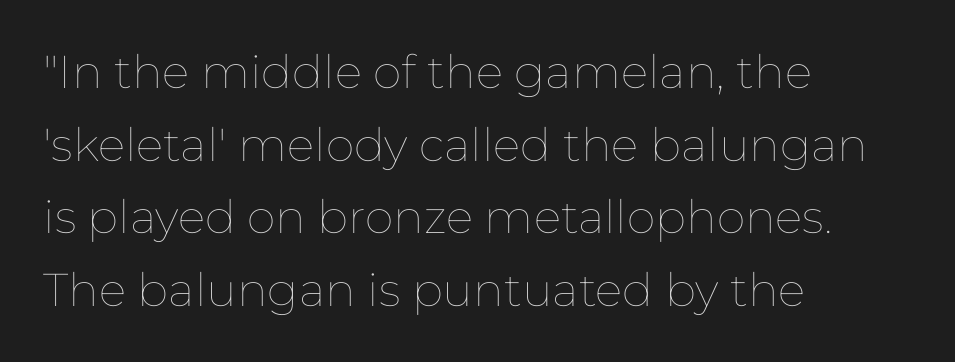
{"italic": "no", "bold": "no", "weight": "thin", "width": "normal", "stroke_contrast": "low", "x_height": "medium", "monospaced": "no", "underline": "no", "align": "left", "line_spacing": "normal", "line_spacing_ratio": 1.58, "letter_spacing": "normal", "letter_spacing_em": 0.0, "glyph_px": 46}
